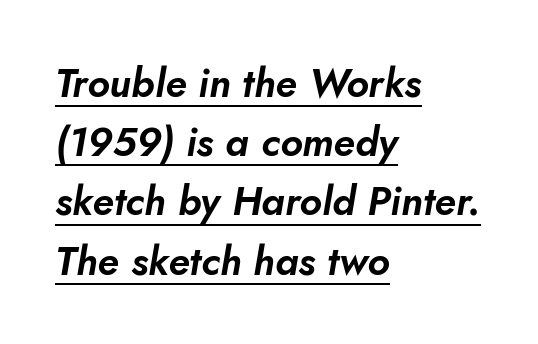
{"italic": "yes", "lean": "right", "slant_degrees": 10, "width": "normal", "stroke_contrast": "low", "x_height": "small", "monospaced": "no", "underline": "yes", "align": "left", "line_spacing": "normal", "line_spacing_ratio": 1.48, "letter_spacing": "normal", "letter_spacing_em": 0.0, "glyph_px": 40}
